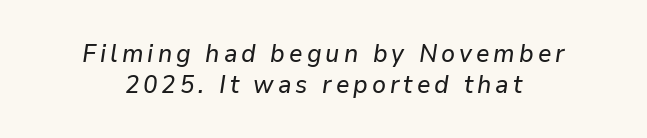
Check under the words: just untouched page. The axis of the letterforms is tilted away from vertical. Centered paragraph, ragged on both sides.
